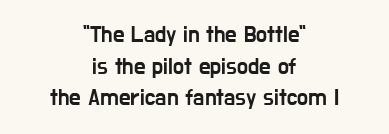
If you measured baseline to baseline, you'd find a middling distance. Nobody drew a line under any word here. These lines are centered, leaving both edges ragged. Characters follow at the spacing the type designer built in. The specimen reads as upright at a glance.
